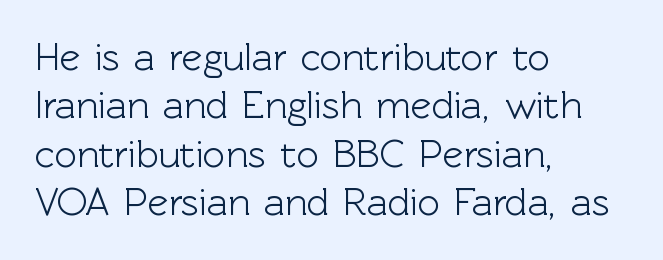
Q: Is the text italic (slanted)? A: No, it is upright.
Q: Is the typeface a serif or a sans-serif typeface? A: Sans-serif.
Q: Is the text underlined? A: No.
Q: How is the paragraph aligned? A: Left-aligned.
Q: Is the spacing between letters normal or unusually wide? A: Normal.
Q: Width (condensed, normal, or wide)? A: Normal.
Q: x-height? A: Medium.
Q: Monospaced? A: No.
